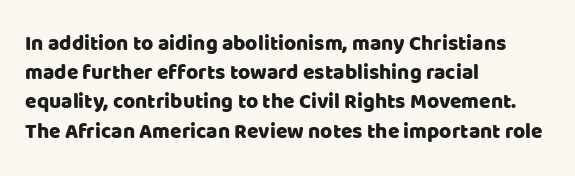
Each word holds together tightly as a unit, with standard inter-letter gaps. Left-aligned paragraph, ragged on the right. The vertical gap from one line to the next is medium. Nope, not italic — everything's standing straight. Check the space under the baseline: it is left empty.
